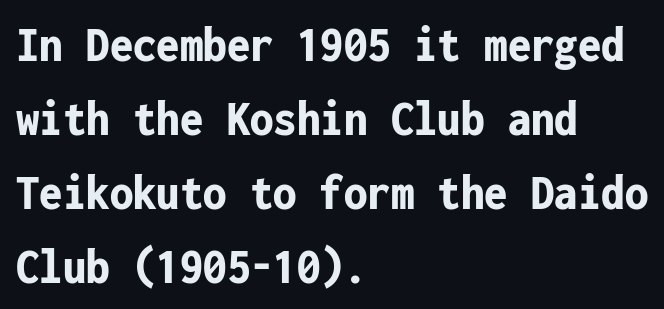
The image shows 52 px bold, condensed sans-serif type, upright, monospaced; set left-aligned, normal line spacing (1.42x), normal letter spacing, not underlined; low stroke contrast and a medium x-height.
